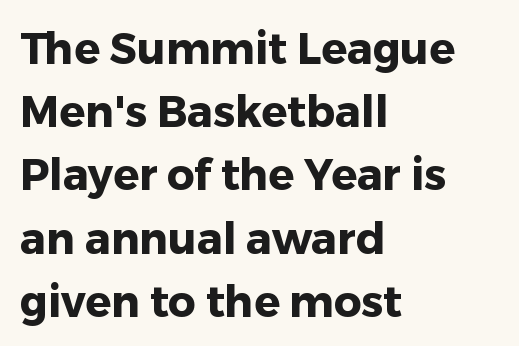
{"serif": "no", "italic": "no", "bold": "yes", "weight": "heavy", "width": "normal", "stroke_contrast": "low", "x_height": "medium", "monospaced": "no", "underline": "no", "align": "left", "line_spacing": "normal", "line_spacing_ratio": 1.47, "letter_spacing": "normal", "letter_spacing_em": 0.0, "glyph_px": 43}
